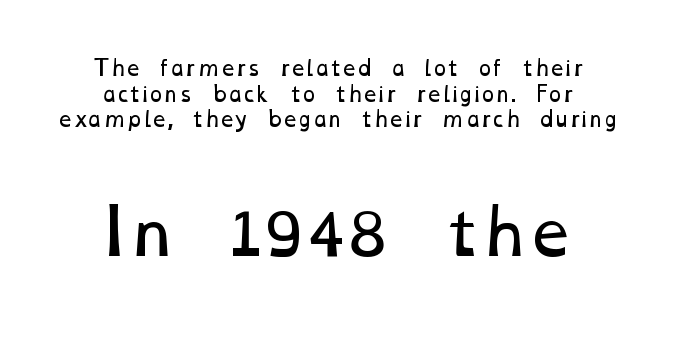
Whoever set this made the second block the dominant, larger element. Default kerning and tracking; the words read as compact shapes. The rendering uses natural spacing where letterforms have individual widths. Line starts and ends both wander, symmetrically. The passage shown is not underscored anywhere.
